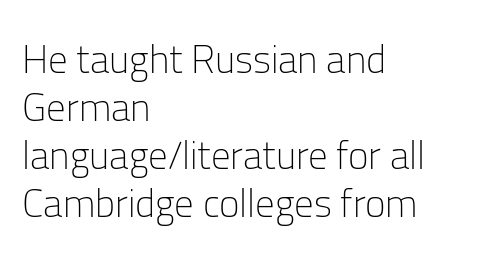
Q: Is the text bold? A: No.
Q: Is the text italic (slanted)? A: No, it is upright.
Q: Is the typeface a serif or a sans-serif typeface? A: Sans-serif.
Q: Is the text underlined? A: No.
Q: How is the paragraph aligned? A: Left-aligned.
Q: Is the spacing between letters normal or unusually wide? A: Normal.
Q: Width (condensed, normal, or wide)? A: Normal.
Q: Stroke contrast? A: Low.
Q: x-height? A: Medium.
Q: Monospaced? A: No.
